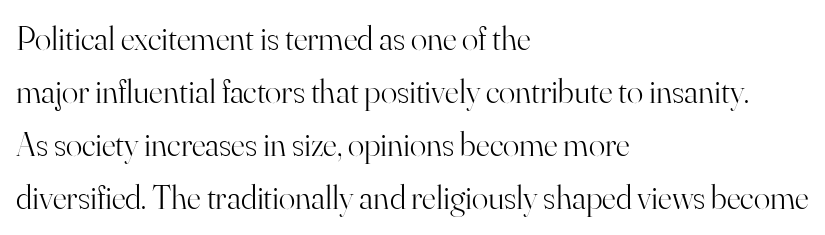
Q: Is the text bold? A: No.
Q: Is the text italic (slanted)? A: No, it is upright.
Q: Is the typeface a serif or a sans-serif typeface? A: Serif.
Q: Is the text underlined? A: No.
Q: How is the paragraph aligned? A: Left-aligned.
Q: Is the spacing between letters normal or unusually wide? A: Normal.
Q: Is the spacing between lines tight, normal or loose? A: Normal.
Q: Width (condensed, normal, or wide)? A: Normal.
Q: Stroke contrast? A: High.
Q: x-height? A: Small.
Q: Monospaced? A: No.
